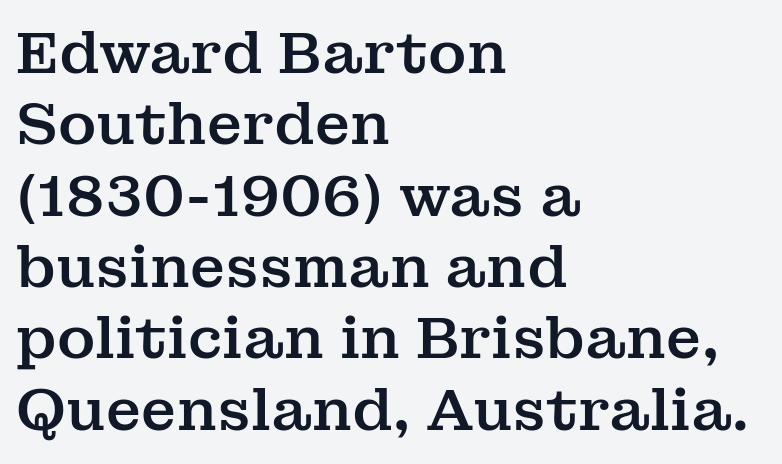
This is serif lettering, the kind often seen in printed books. Glance below the letters and you will spot only blank space. The letters sit at their default tracking, neither squeezed nor spread. A roman cut, with each character standing at attention. Looks like regular typesetting: each glyph gets only the width it needs.
